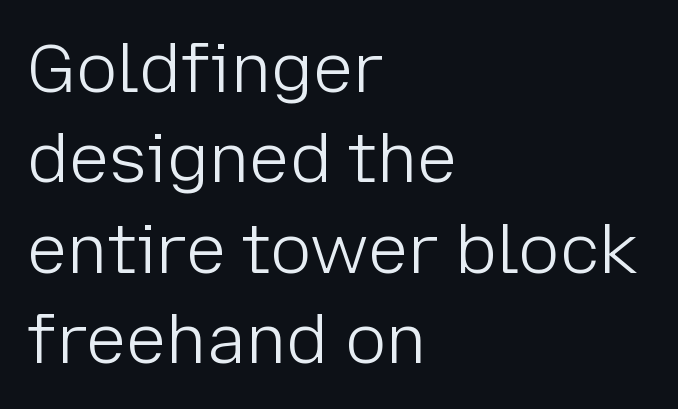
{"serif": "no", "italic": "no", "bold": "no", "weight": "light", "width": "normal", "stroke_contrast": "low", "x_height": "medium", "monospaced": "no", "underline": "no", "align": "left", "line_spacing": "normal", "line_spacing_ratio": 1.33, "letter_spacing": "normal", "letter_spacing_em": 0.0, "glyph_px": 68}
